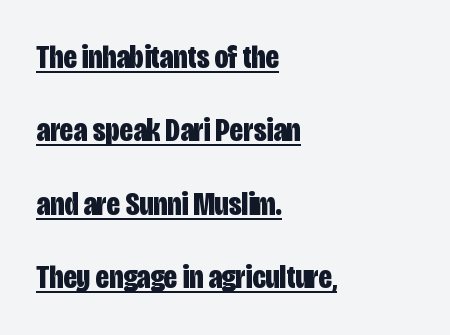
Q: Is the text bold? A: Yes.
Q: Is the text italic (slanted)? A: No, it is upright.
Q: Is the typeface a serif or a sans-serif typeface? A: Sans-serif.
Q: Is the text underlined? A: Yes.
Q: How is the paragraph aligned? A: Left-aligned.
Q: Is the spacing between letters normal or unusually wide? A: Normal.
Q: Is the spacing between lines tight, normal or loose? A: Loose.
Q: Width (condensed, normal, or wide)? A: Condensed.
Q: Stroke contrast? A: Low.
Q: x-height? A: Large.
Q: Monospaced? A: No.
